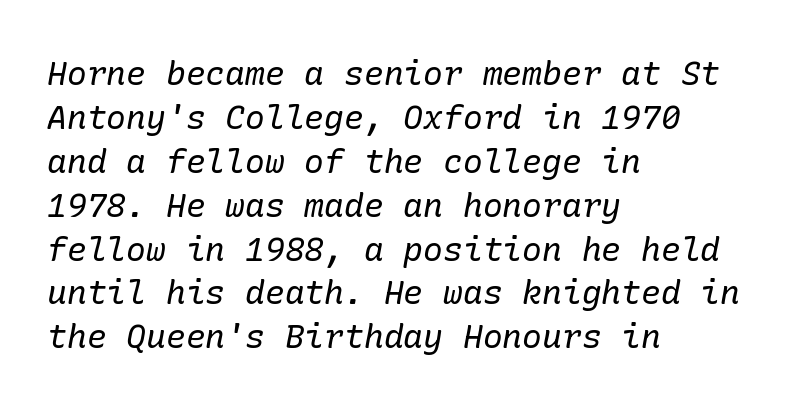
The horizontal fit of the characters is conventional and even. Casual observation: everything's shoved over to the left. These lines sit exactly where default settings would place them.
